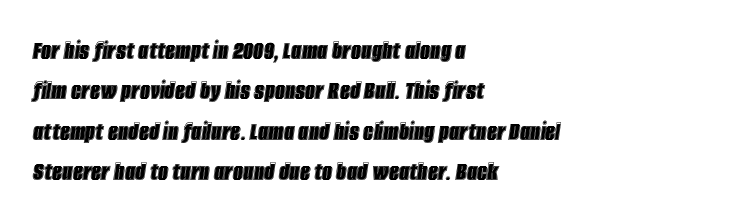
The space directly below the letters is spotless. This sample keeps an unexceptional amount of space between lines. These lines are rendered in a variable-pitch font. Notice how the stems are inclined rather than vertical — that's the hallmark of italics. The letters sit at their default tracking, neither squeezed nor spread.
